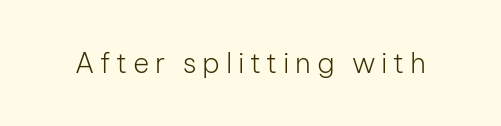
Note the varied advance widths — an 'i' is clearly narrower than an 'm'. Notice how the stems are strictly vertical — no italics here. The face used here is rendered with a markedly widened letterfit. Are there feet on the stems? There aren't — it's a sans. Unbolded letterforms with no extra heft. Check under the words: just untouched page.
